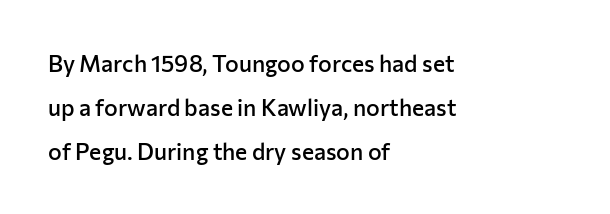
Q: Is the text bold? A: Semi-bold.
Q: Is the text italic (slanted)? A: No, it is upright.
Q: Is the text underlined? A: No.
Q: How is the paragraph aligned? A: Left-aligned.
Q: Is the spacing between letters normal or unusually wide? A: Normal.
Q: Is the spacing between lines tight, normal or loose? A: Loose.
